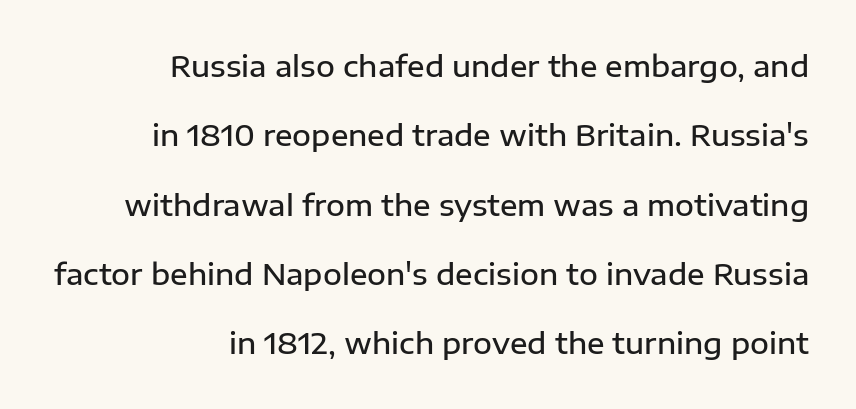
Q: Is the text bold? A: Semi-bold.
Q: Is the text italic (slanted)? A: No, it is upright.
Q: Is the typeface a serif or a sans-serif typeface? A: Sans-serif.
Q: Is the text underlined? A: No.
Q: How is the paragraph aligned? A: Right-aligned.
Q: Is the spacing between letters normal or unusually wide? A: Normal.
Q: Is the spacing between lines tight, normal or loose? A: Loose.
Q: Width (condensed, normal, or wide)? A: Normal.
Q: Stroke contrast? A: Low.
Q: x-height? A: Medium.
Q: Monospaced? A: No.
